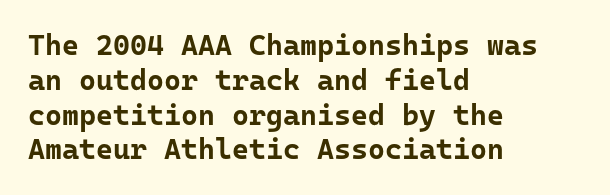
A bare baseline throughout the passage. The typesetter chose a ragged-right arrangement here. Compared with typical body copy, the letter spacing here is the same. Posture: vertical.
